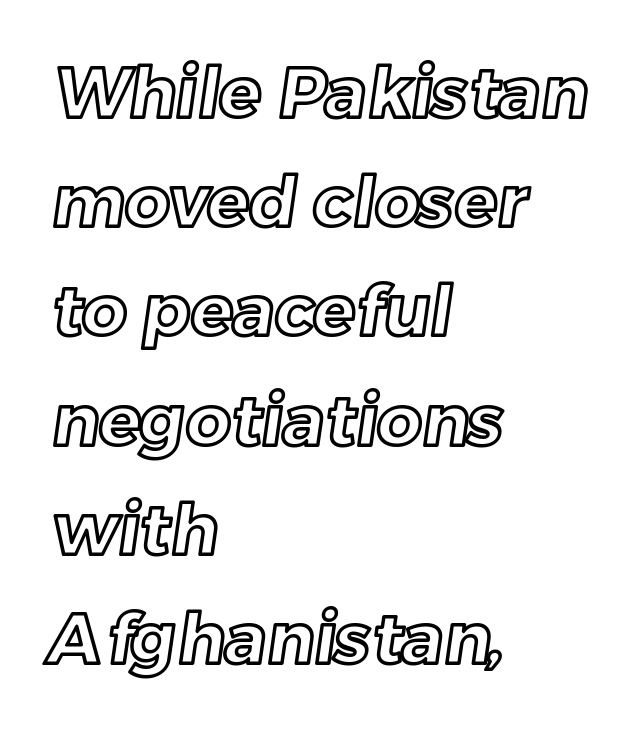
Q: Is the text underlined? A: No.
Q: How is the paragraph aligned? A: Left-aligned.
Q: Is the spacing between letters normal or unusually wide? A: Normal.
Q: Is the spacing between lines tight, normal or loose? A: Normal.
Q: Width (condensed, normal, or wide)? A: Normal.
Q: x-height? A: Medium.
Q: Monospaced? A: No.
